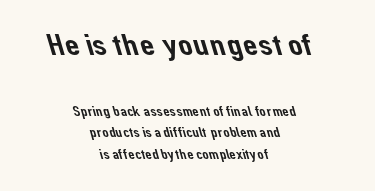
Q: Is the typeface a serif or a sans-serif typeface? A: Sans-serif.
Q: Is the text underlined? A: No.
Q: How is the paragraph aligned? A: Centered.
Q: Is the spacing between letters normal or unusually wide? A: Normal.
Q: Is the spacing between lines tight, normal or loose? A: Normal.
Q: Which block of text is set in a larger size, the first (top) or the second (bottom)? A: The first (top) one.
Q: Width (condensed, normal, or wide)? A: Normal.
Q: Stroke contrast? A: Low.
Q: x-height? A: Medium.
Q: Monospaced? A: No.
